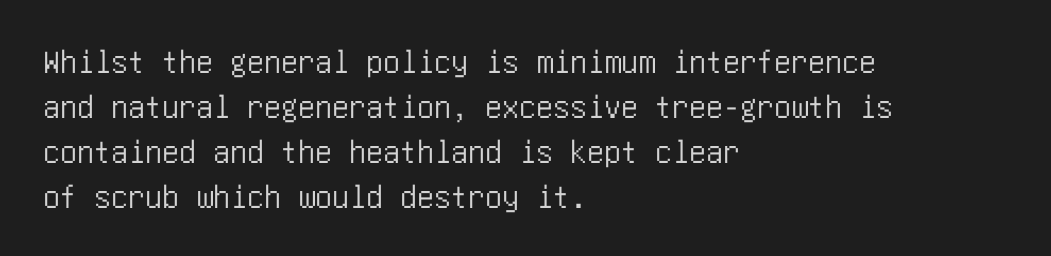
{"serif": "no", "italic": "no", "width": "condensed", "stroke_contrast": "low", "x_height": "large", "underline": "no", "align": "left", "line_spacing": "normal", "line_spacing_ratio": 1.32, "letter_spacing": "normal", "letter_spacing_em": 0.0, "glyph_px": 34}
